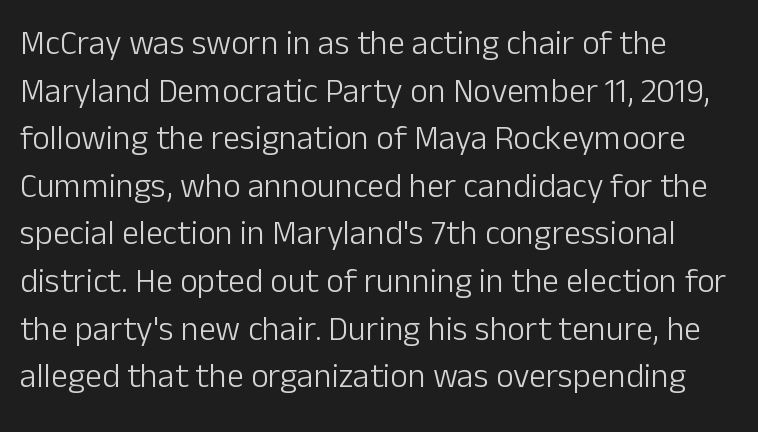
Q: Is the text bold? A: No.
Q: Is the text italic (slanted)? A: No, it is upright.
Q: Is the typeface a serif or a sans-serif typeface? A: Sans-serif.
Q: Is the text underlined? A: No.
Q: Is the spacing between letters normal or unusually wide? A: Normal.
Q: Is the spacing between lines tight, normal or loose? A: Normal.
Q: Width (condensed, normal, or wide)? A: Normal.
Q: Stroke contrast? A: Low.
Q: x-height? A: Medium.
Q: Monospaced? A: No.
